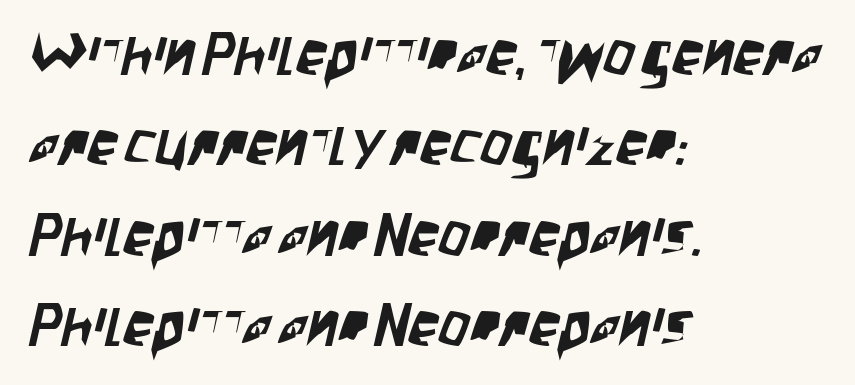
{"serif": "no", "width": "condensed", "stroke_contrast": "low", "x_height": "large", "monospaced": "no", "underline": "no", "align": "left", "line_spacing": "normal", "line_spacing_ratio": 1.48, "letter_spacing": "normal", "letter_spacing_em": 0.0, "glyph_px": 61}
